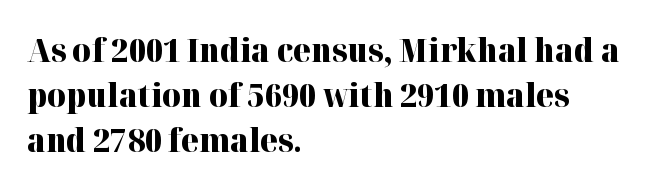
Q: Is the text bold? A: Yes.
Q: Is the text italic (slanted)? A: No, it is upright.
Q: Is the typeface a serif or a sans-serif typeface? A: Serif.
Q: Is the text underlined? A: No.
Q: How is the paragraph aligned? A: Left-aligned.
Q: Is the spacing between letters normal or unusually wide? A: Normal.
Q: Is the spacing between lines tight, normal or loose? A: Normal.
Q: Width (condensed, normal, or wide)? A: Normal.
Q: Stroke contrast? A: High.
Q: x-height? A: Medium.
Q: Monospaced? A: No.
